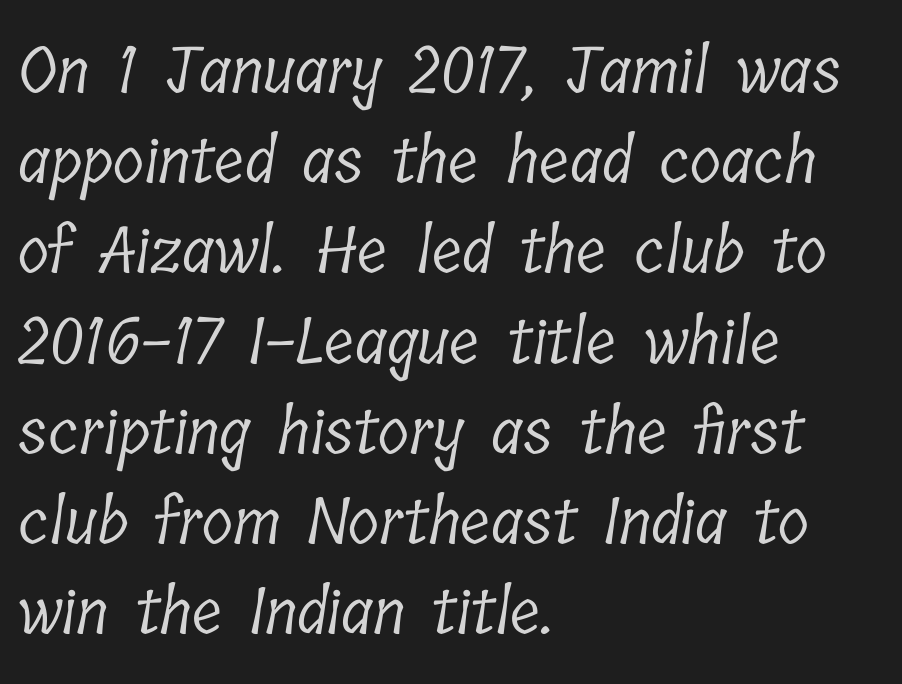
{"serif": "yes", "bold": "no", "weight": "light", "width": "condensed", "stroke_contrast": "low", "x_height": "medium", "monospaced": "no", "underline": "no", "align": "left", "line_spacing": "normal", "line_spacing_ratio": 1.41, "letter_spacing": "normal", "letter_spacing_em": 0.0, "glyph_px": 64}
